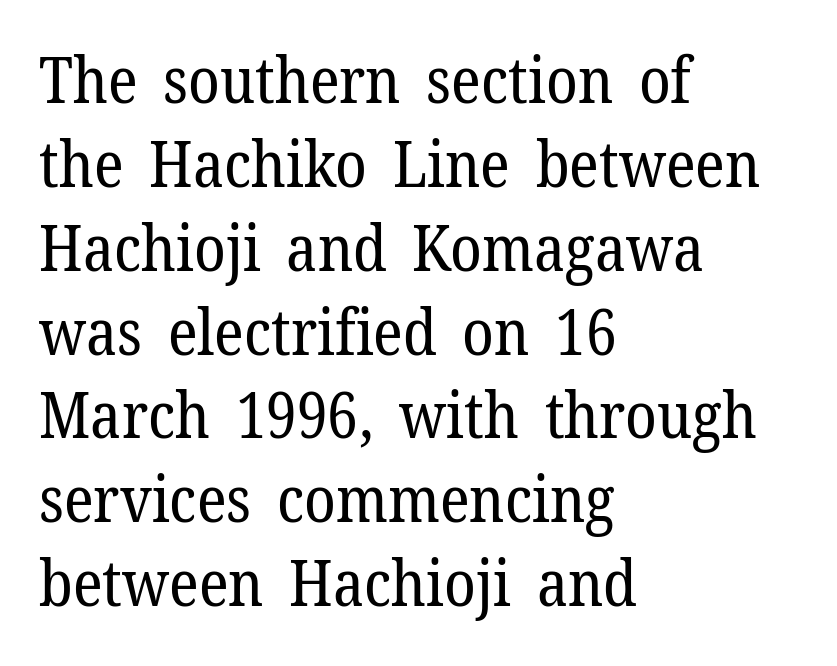
Q: Is the text bold? A: No.
Q: Is the text italic (slanted)? A: No, it is upright.
Q: Is the typeface a serif or a sans-serif typeface? A: Serif.
Q: Is the text underlined? A: No.
Q: How is the paragraph aligned? A: Left-aligned.
Q: Is the spacing between letters normal or unusually wide? A: Normal.
Q: Is the spacing between lines tight, normal or loose? A: Normal.
Q: Width (condensed, normal, or wide)? A: Normal.
Q: Stroke contrast? A: Low.
Q: x-height? A: Medium.
Q: Monospaced? A: No.
